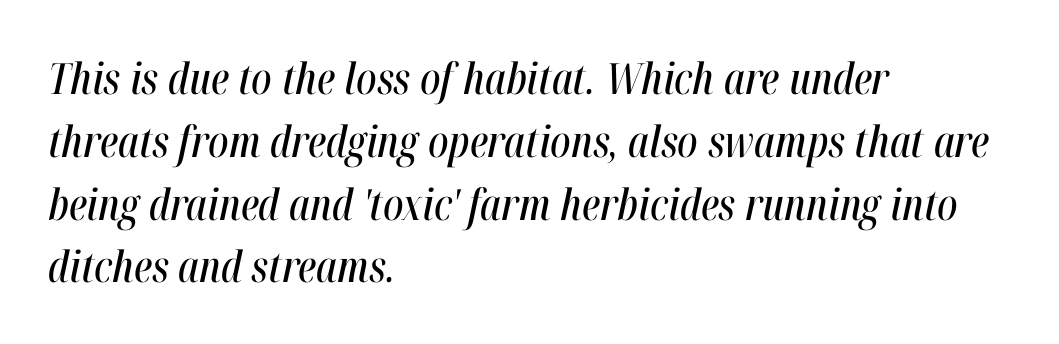
Q: Is the text italic (slanted)? A: Yes, it leans right by about 12 degrees.
Q: Is the text underlined? A: No.
Q: How is the paragraph aligned? A: Left-aligned.
Q: Is the spacing between letters normal or unusually wide? A: Normal.
Q: Is the spacing between lines tight, normal or loose? A: Normal.
Q: Width (condensed, normal, or wide)? A: Condensed.
Q: Stroke contrast? A: High.
Q: x-height? A: Medium.
Q: Monospaced? A: No.
